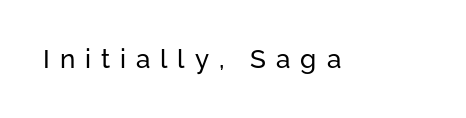
Someone cranked the tracking dial way up on this one. These lines were composed using upright roman letters. Letters rest on an invisible, unmarked baseline.
